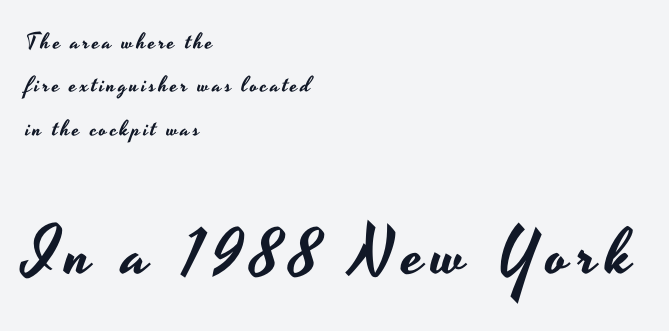
Q: Is the text italic (slanted)? A: Yes.
Q: Is the typeface a serif or a sans-serif typeface? A: Sans-serif.
Q: Is the text underlined? A: No.
Q: How is the paragraph aligned? A: Left-aligned.
Q: Is the spacing between lines tight, normal or loose? A: Loose.
Q: Which block of text is set in a larger size, the first (top) or the second (bottom)? A: The second (bottom) one.
Q: Width (condensed, normal, or wide)? A: Wide.
Q: Stroke contrast? A: Low.
Q: x-height? A: Small.
Q: Monospaced? A: No.
